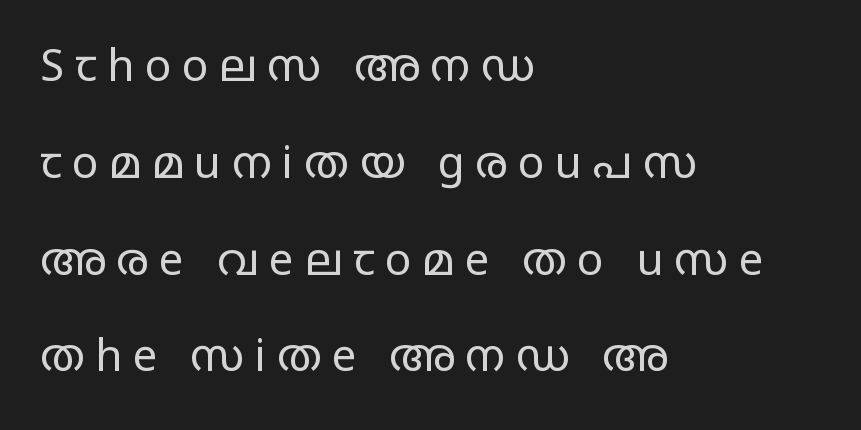
The image shows 44 px regular-weight, wide sans-serif type, upright; set left-aligned, loose line spacing (2.2x), unusually wide letter spacing (+0.24 em), not underlined; low stroke contrast and a large x-height.
